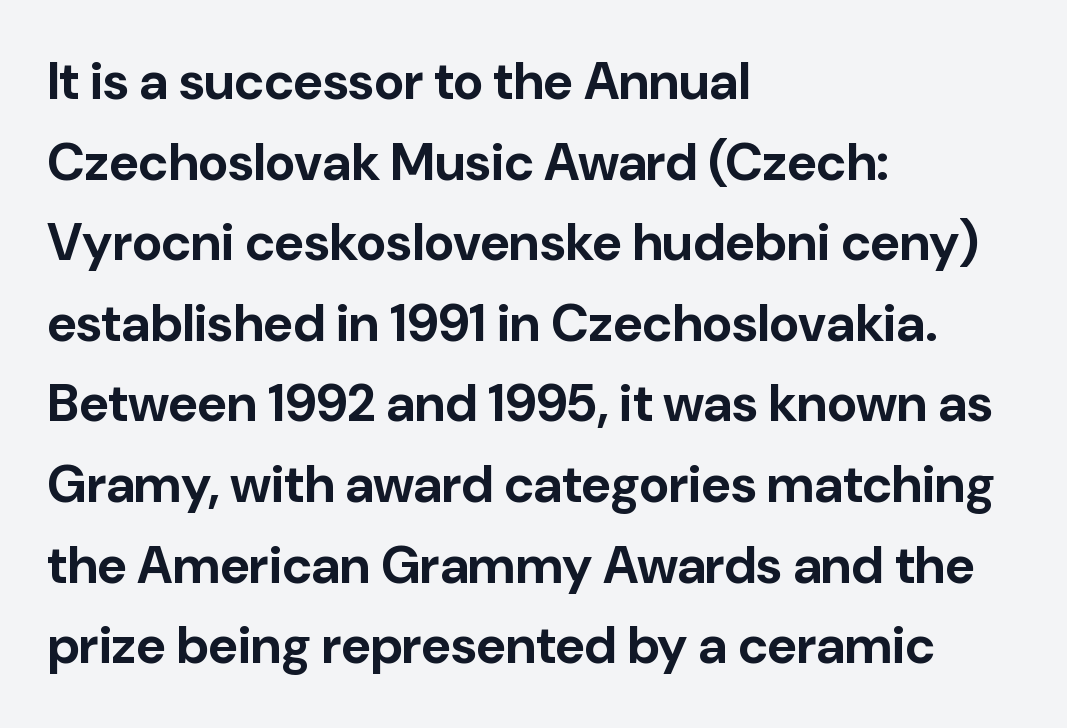
Q: Is the text bold? A: Yes.
Q: Is the text italic (slanted)? A: No, it is upright.
Q: Is the typeface a serif or a sans-serif typeface? A: Sans-serif.
Q: Is the text underlined? A: No.
Q: How is the paragraph aligned? A: Left-aligned.
Q: Is the spacing between letters normal or unusually wide? A: Normal.
Q: Is the spacing between lines tight, normal or loose? A: Normal.
Q: Width (condensed, normal, or wide)? A: Normal.
Q: Stroke contrast? A: Low.
Q: x-height? A: Medium.
Q: Monospaced? A: No.
